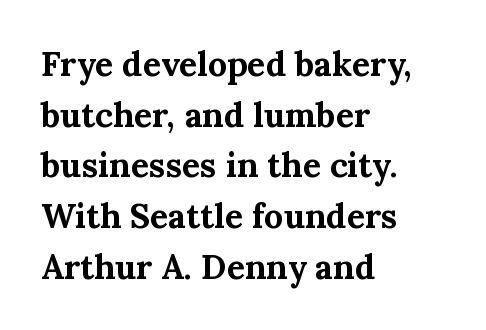
{"serif": "yes", "italic": "no", "bold": "yes", "weight": "bold", "width": "normal", "stroke_contrast": "medium", "x_height": "medium", "monospaced": "no", "underline": "no", "align": "left", "line_spacing": "normal", "line_spacing_ratio": 1.49, "letter_spacing": "normal", "letter_spacing_em": 0.0, "glyph_px": 34}
